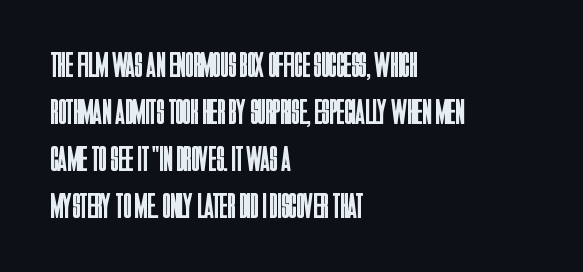
No extra ink here — the face is not bold. The letters stand upright; this is a roman face. If you drew a ruler down the left edge, every line would touch it. A typesetter would call this proportional, since set widths differ per character. Bare-footed words on every line.
